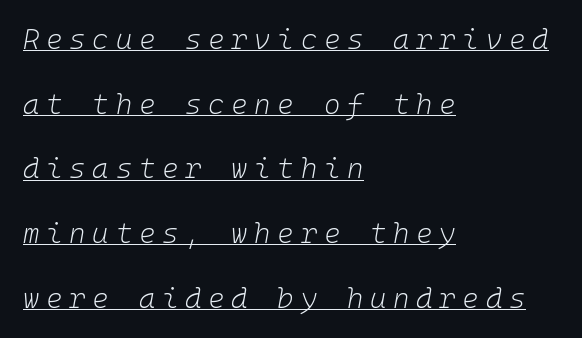
Q: Is the text bold? A: No.
Q: Is the text italic (slanted)? A: Yes, it leans right by about 10 degrees.
Q: Is the text underlined? A: Yes.
Q: How is the paragraph aligned? A: Left-aligned.
Q: Is the spacing between letters normal or unusually wide? A: Unusually wide.
Q: Is the spacing between lines tight, normal or loose? A: Loose.
Q: Width (condensed, normal, or wide)? A: Normal.
Q: Stroke contrast? A: Low.
Q: x-height? A: Medium.
Q: Monospaced? A: Yes.
